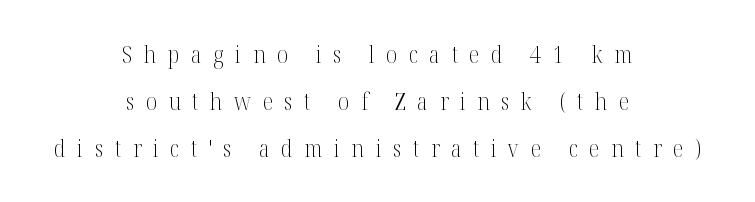
{"italic": "no", "bold": "no", "underline": "no", "align": "center", "line_spacing": "loose", "line_spacing_ratio": 1.95, "letter_spacing": "wide", "letter_spacing_em": 0.48, "glyph_px": 24}
